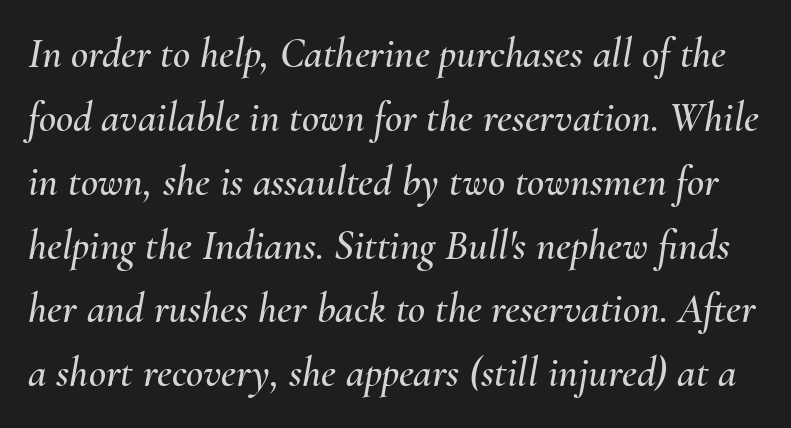
The image shows 42 px text type, italic (leaning right); set normal line spacing (1.52x), normal letter spacing, not underlined; medium stroke contrast and a small x-height.
